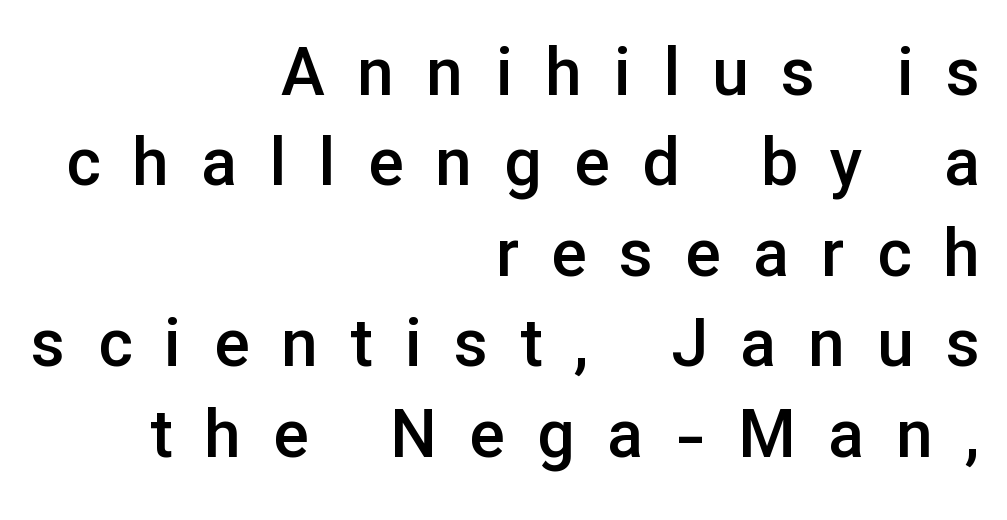
The image shows 66 px semibold sans-serif type, upright; set right-aligned, normal line spacing (1.37x), unusually wide letter spacing (+0.49 em), not underlined; low stroke contrast and a medium x-height.
